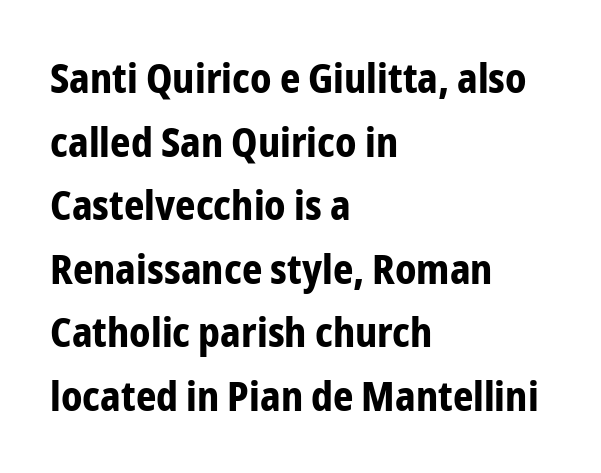
{"serif": "no", "italic": "no", "bold": "yes", "weight": "bold", "width": "condensed", "stroke_contrast": "low", "x_height": "medium", "monospaced": "no", "underline": "no", "align": "left", "line_spacing": "normal", "line_spacing_ratio": 1.59, "letter_spacing": "normal", "letter_spacing_em": 0.0, "glyph_px": 40}
